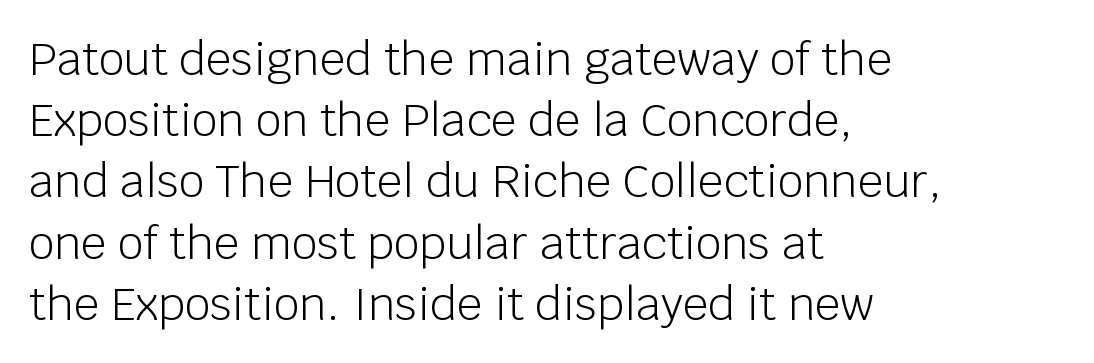
The image shows 45 px light sans-serif type, upright; set left-aligned, normal line spacing (1.36x), normal letter spacing, not underlined; low stroke contrast and a large x-height.
